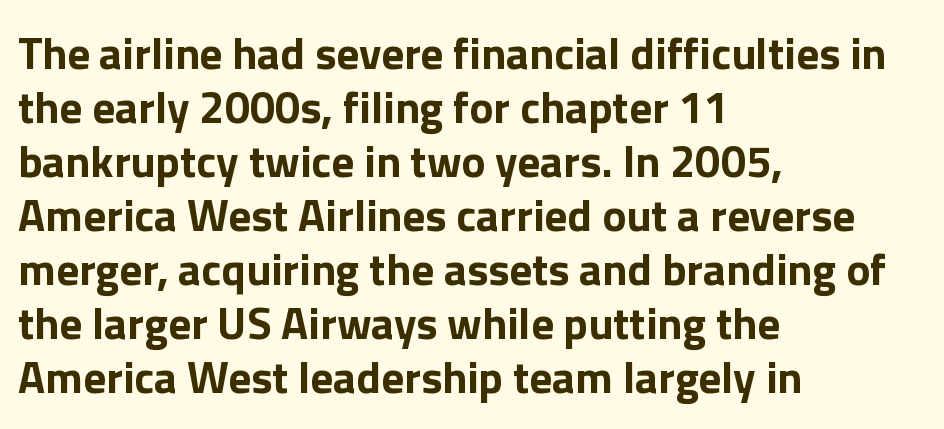
Q: Is the text bold? A: Yes.
Q: Is the text italic (slanted)? A: No, it is upright.
Q: Is the typeface a serif or a sans-serif typeface? A: Sans-serif.
Q: Is the text underlined? A: No.
Q: How is the paragraph aligned? A: Left-aligned.
Q: Is the spacing between letters normal or unusually wide? A: Normal.
Q: Width (condensed, normal, or wide)? A: Normal.
Q: Stroke contrast? A: Low.
Q: x-height? A: Medium.
Q: Monospaced? A: No.
